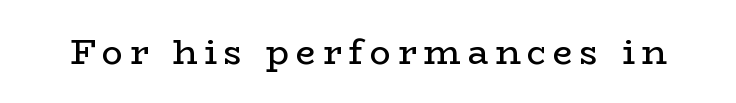
Notice how the stems are strictly vertical — no italics here. Is this a heavy cut? Hardly; it is regular or lighter. Each row of text sits above clean, open space. The rendering uses natural spacing where letterforms have individual widths. Typographically, this falls in the serif category.
